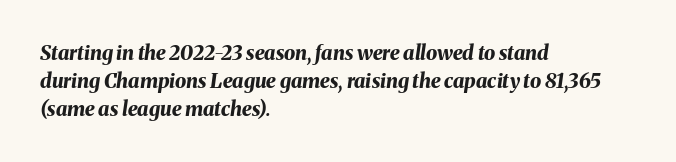
The image shows 20 px bold type, italic (leaning right); set left-aligned, normal line spacing (1.39x), normal letter spacing, not underlined.
